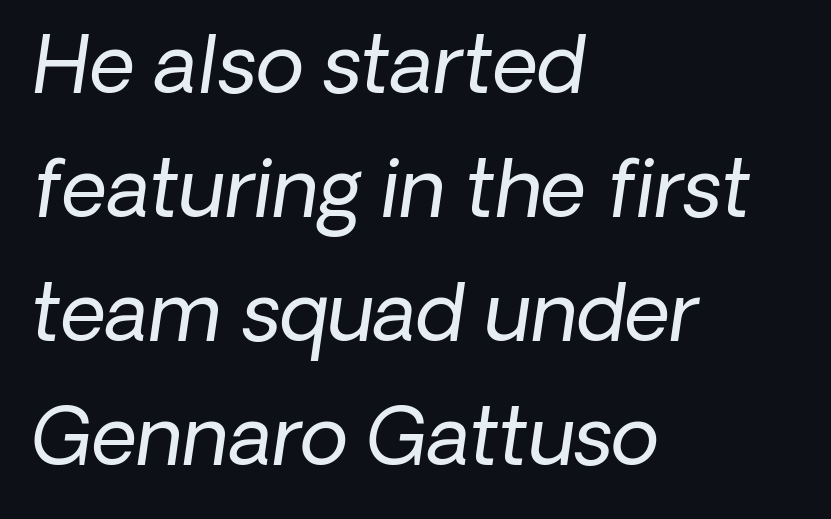
{"serif": "no", "bold": "no", "weight": "regular", "width": "normal", "stroke_contrast": "low", "x_height": "medium", "monospaced": "no", "underline": "no", "align": "left", "line_spacing": "normal", "line_spacing_ratio": 1.57, "letter_spacing": "normal", "letter_spacing_em": 0.0, "glyph_px": 79}
